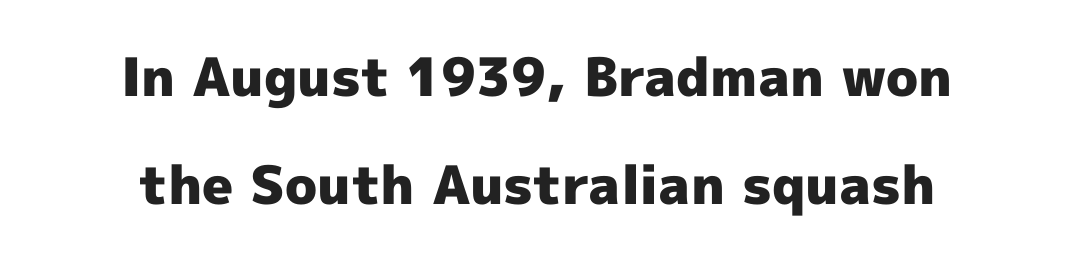
Q: Is the text bold? A: Yes.
Q: Is the text italic (slanted)? A: No, it is upright.
Q: Is the typeface a serif or a sans-serif typeface? A: Sans-serif.
Q: Is the text underlined? A: No.
Q: How is the paragraph aligned? A: Centered.
Q: Is the spacing between letters normal or unusually wide? A: Normal.
Q: Is the spacing between lines tight, normal or loose? A: Loose.
Q: Width (condensed, normal, or wide)? A: Normal.
Q: x-height? A: Medium.
Q: Monospaced? A: No.
